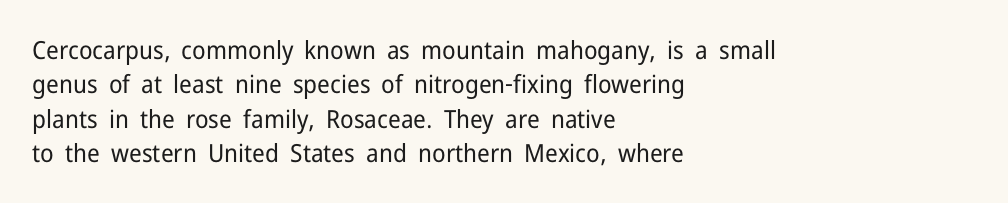
Spacing between characters is what you'd get straight out of the box. The passage shown is not underscored anywhere. The lines in this sample share a left origin and differ only in where they stop. The lines sit at an ordinary, default distance from one another. Is the type heavy? It reads as light-to-regular instead.
